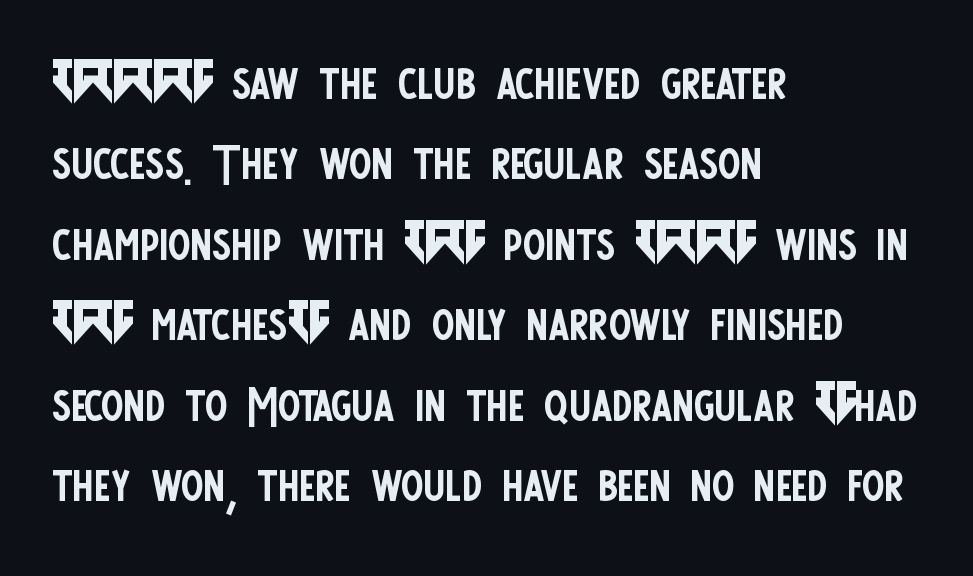
The passage shown has conventional tracking throughout. Italic? Not at all — the glyphs are vertical. Note the varied advance widths — an 'i' is clearly narrower than an 'm'. Only glyphs here, with clear space below each row. Line beginnings align vertically; line endings do not.
